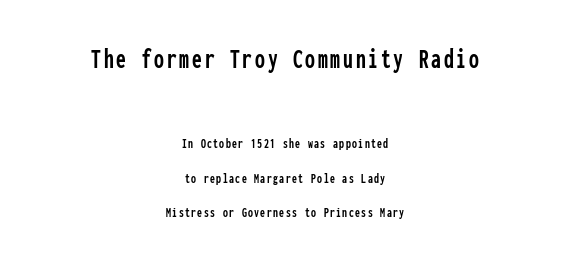
{"serif": "no", "italic": "no", "width": "condensed", "stroke_contrast": "low", "x_height": "medium", "monospaced": "yes", "underline": "no", "align": "center", "line_spacing": "loose", "line_spacing_ratio": 2.48, "larger_block": "first", "size_ratio": 2.0, "glyph_px": 28}
